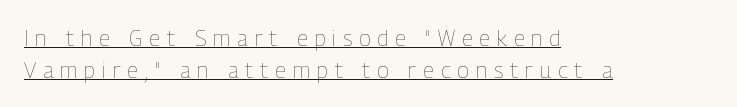
The image shows 22 px text type, upright; set left-aligned, normal line spacing (1.44x), unusually wide letter spacing (+0.31 em), underlined.
